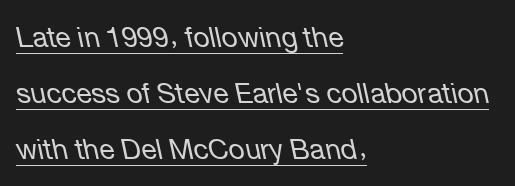
Q: Is the text bold? A: No.
Q: Is the text italic (slanted)? A: Yes, it leans left by about 12 degrees.
Q: Is the text underlined? A: Yes.
Q: How is the paragraph aligned? A: Left-aligned.
Q: Is the spacing between letters normal or unusually wide? A: Normal.
Q: Is the spacing between lines tight, normal or loose? A: Loose.
Q: Width (condensed, normal, or wide)? A: Normal.
Q: Stroke contrast? A: Low.
Q: x-height? A: Medium.
Q: Monospaced? A: No.
